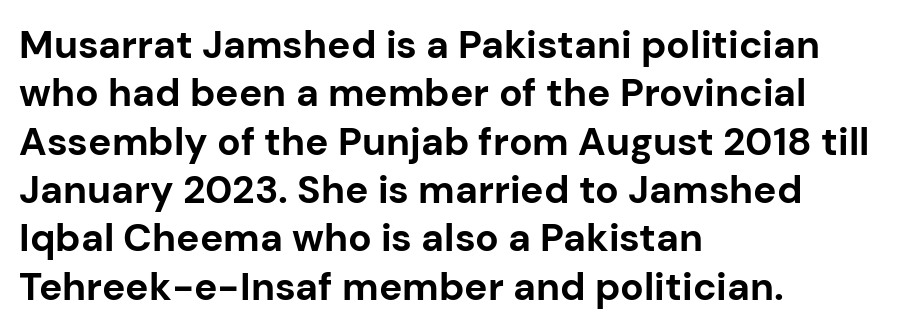
The gap between lines stays unmarked. Nothing unusual about the tracking: characters are spaced as the font intends. Looks like regular typesetting: each glyph gets only the width it needs. In terms of letterform style, serifs are entirely absent.
